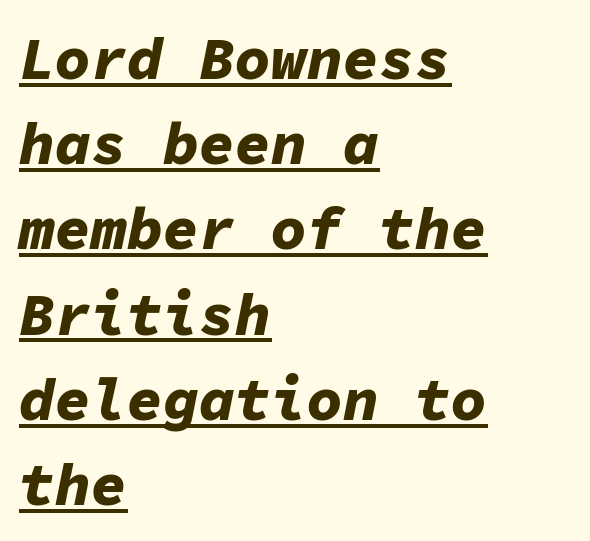
The image shows 60 px bold type, italic (leaning right), monospaced; set left-aligned, normal line spacing (1.42x), normal letter spacing, underlined; low stroke contrast and a medium x-height.
